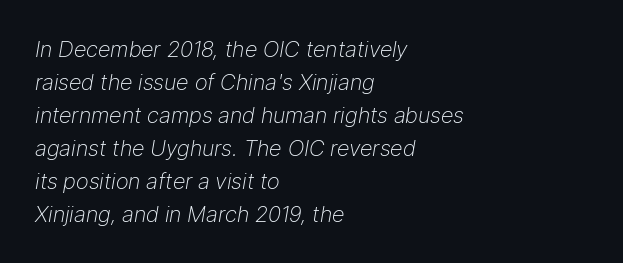
One glance says typical: line gaps are just what's usual. Is this a heavy cut? Hardly; it is regular or lighter. Observe the lean: these are italic letterforms. Underline: absent.
